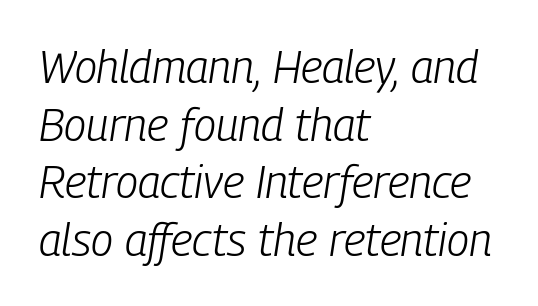
Q: Is the text bold? A: No.
Q: Is the text italic (slanted)? A: Yes, it leans right by about 9 degrees.
Q: Is the text underlined? A: No.
Q: How is the paragraph aligned? A: Left-aligned.
Q: Is the spacing between letters normal or unusually wide? A: Normal.
Q: Is the spacing between lines tight, normal or loose? A: Normal.
Q: Width (condensed, normal, or wide)? A: Condensed.
Q: Stroke contrast? A: Low.
Q: x-height? A: Medium.
Q: Monospaced? A: No.
